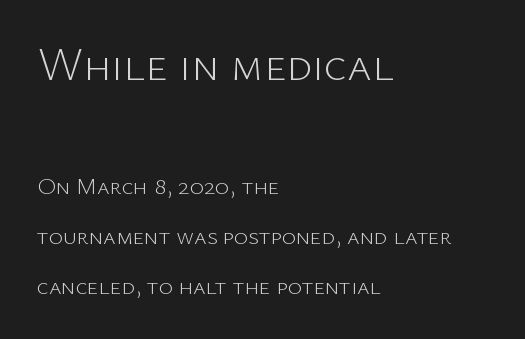
Q: Is the text bold? A: No.
Q: Is the text italic (slanted)? A: No, it is upright.
Q: Is the typeface a serif or a sans-serif typeface? A: Sans-serif.
Q: Is the text underlined? A: No.
Q: How is the paragraph aligned? A: Left-aligned.
Q: Is the spacing between letters normal or unusually wide? A: Normal.
Q: Is the spacing between lines tight, normal or loose? A: Loose.
Q: Which block of text is set in a larger size, the first (top) or the second (bottom)? A: The first (top) one.
Q: Width (condensed, normal, or wide)? A: Normal.
Q: Stroke contrast? A: Low.
Q: x-height? A: Medium.
Q: Monospaced? A: No.
